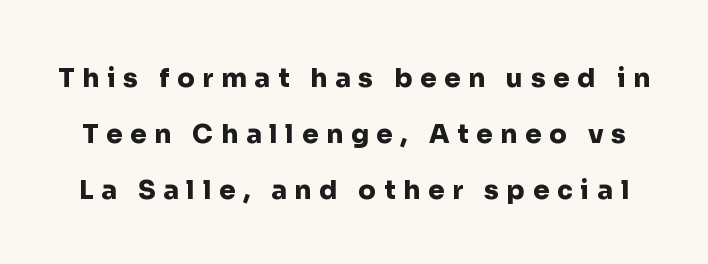
Q: Is the text bold? A: Yes.
Q: Is the text italic (slanted)? A: No, it is upright.
Q: Is the text underlined? A: No.
Q: Is the spacing between letters normal or unusually wide? A: Unusually wide.
Q: Is the spacing between lines tight, normal or loose? A: Loose.
